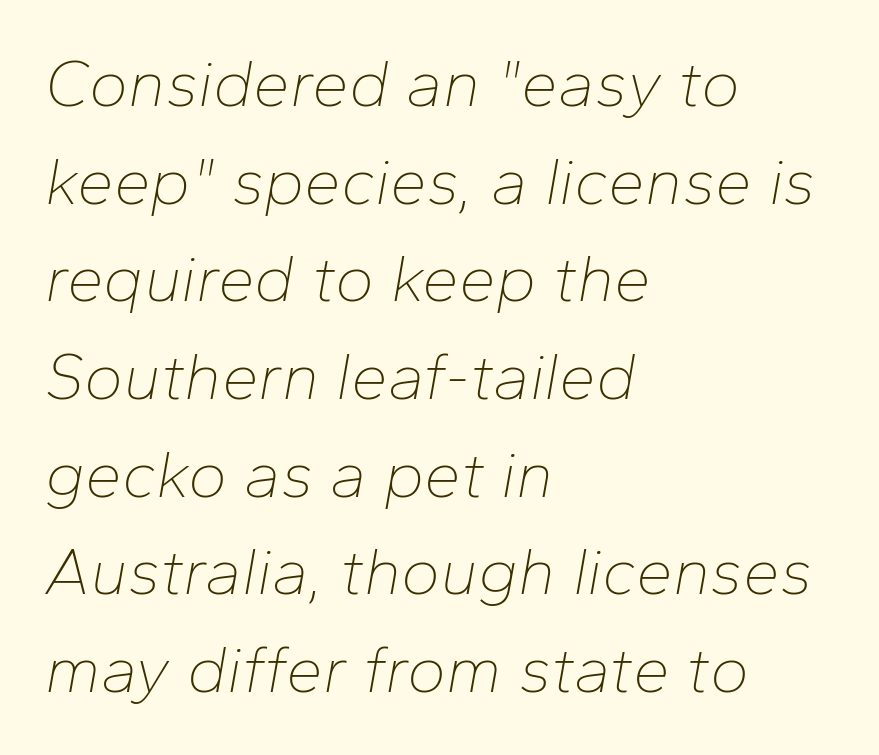
{"italic": "yes", "lean": "right", "slant_degrees": 10, "bold": "no", "weight": "thin", "width": "normal", "stroke_contrast": "low", "x_height": "medium", "monospaced": "no", "underline": "no", "align": "left", "line_spacing": "normal", "line_spacing_ratio": 1.48, "letter_spacing": "normal", "letter_spacing_em": 0.0, "glyph_px": 66}
